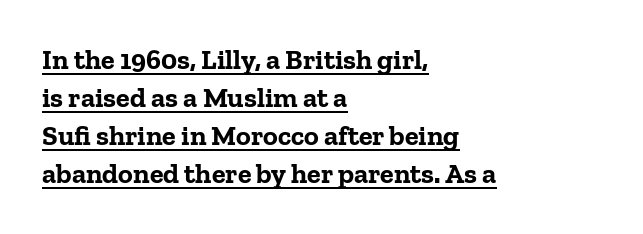
Horizontal alignment here is leftward, the default for most running prose. The font family rendered here belongs to the serif group. The typography opts for an upright posture over an oblique one. Has an underline been added? It has. Students, observe: this is what conventionally led text looks like.
